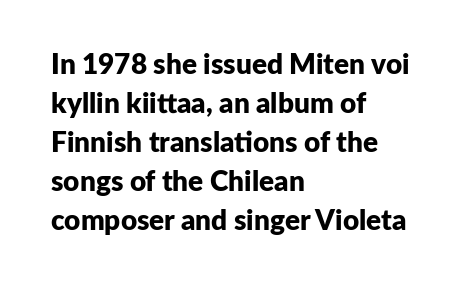
In terms of posture, this sample is upright. Does the weight exceed regular? Yes, all the way to bold. Nothing unusual about the tracking: characters are spaced as the font intends. The line-height multiplier appears to be the usual default. The face used here is proportionally spaced, like ordinary book or web type. The words here are not underlined.
